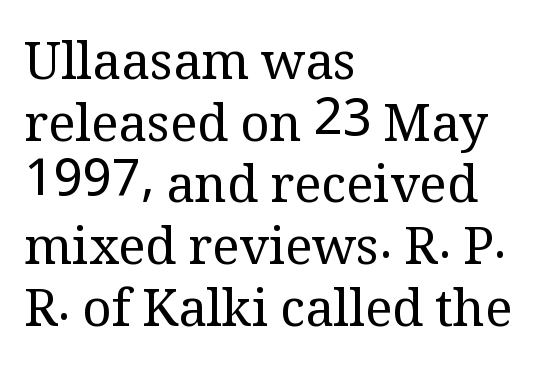
The image shows 51 px regular-weight serif type, upright; set left-aligned, line spacing 1.21x, normal letter spacing, not underlined; medium stroke contrast and a medium x-height.
